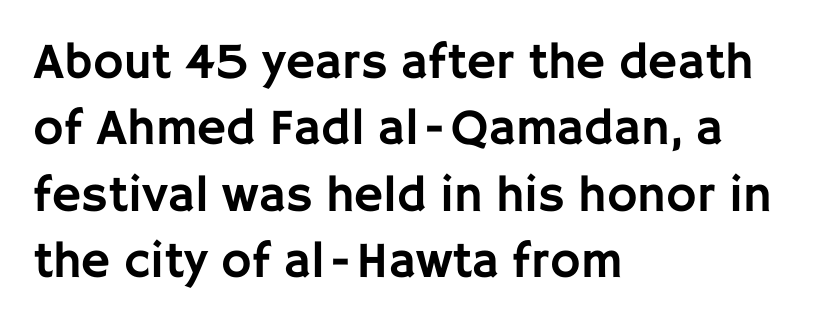
Q: Is the text italic (slanted)? A: No, it is upright.
Q: Is the typeface a serif or a sans-serif typeface? A: Sans-serif.
Q: Is the text underlined? A: No.
Q: How is the paragraph aligned? A: Left-aligned.
Q: Is the spacing between letters normal or unusually wide? A: Normal.
Q: Is the spacing between lines tight, normal or loose? A: Normal.
Q: Width (condensed, normal, or wide)? A: Normal.
Q: Stroke contrast? A: Low.
Q: x-height? A: Large.
Q: Monospaced? A: No.
